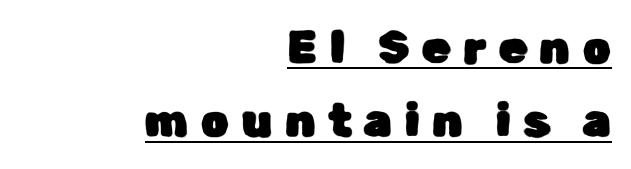
{"serif": "no", "italic": "no", "width": "normal", "stroke_contrast": "low", "x_height": "medium", "monospaced": "no", "underline": "yes", "align": "right", "line_spacing": "normal", "line_spacing_ratio": 1.63, "letter_spacing": "wide", "letter_spacing_em": 0.28, "glyph_px": 45}
